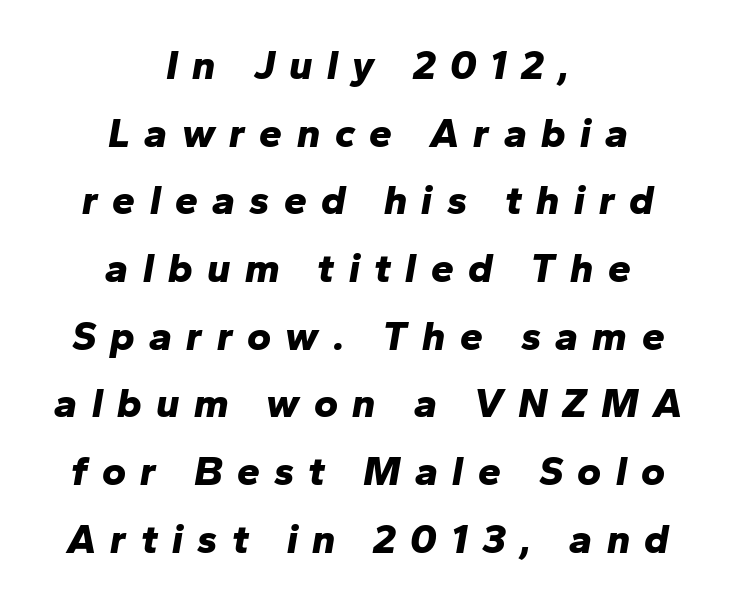
Characters follow at a spacing far wider than the type designer built in. The compositor balanced each line on the midline. The strip under each line holds only bare page. These words are printed bold, with thick strokes throughout. Proportional: the letters do not fall into vertical columns.
